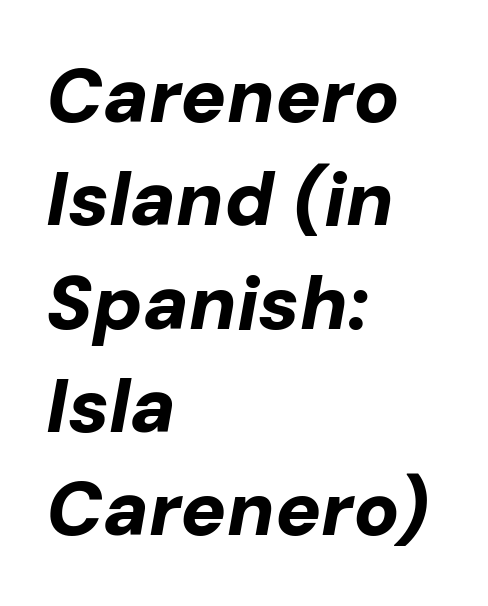
The image shows 76 px bold type, italic (leaning right); set left-aligned, normal line spacing (1.36x), normal letter spacing, not underlined; low stroke contrast and a medium x-height.
